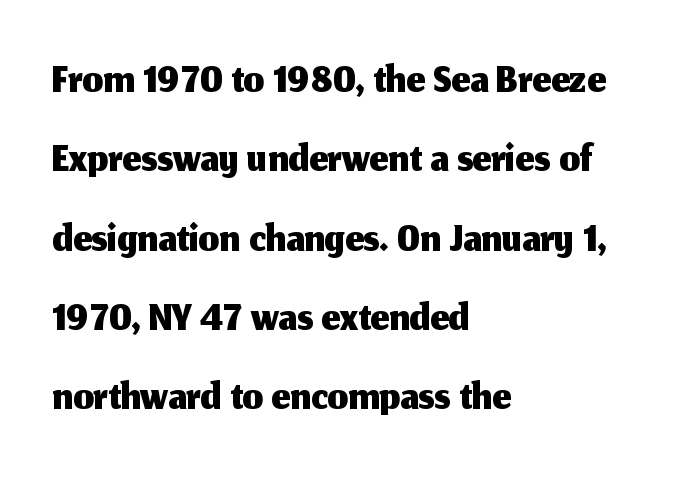
Q: Is the text italic (slanted)? A: No, it is upright.
Q: Is the typeface a serif or a sans-serif typeface? A: Sans-serif.
Q: Is the text underlined? A: No.
Q: How is the paragraph aligned? A: Left-aligned.
Q: Is the spacing between letters normal or unusually wide? A: Normal.
Q: Width (condensed, normal, or wide)? A: Normal.
Q: Stroke contrast? A: Medium.
Q: x-height? A: Medium.
Q: Monospaced? A: No.
